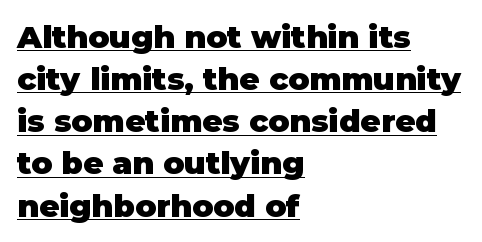
{"serif": "no", "italic": "no", "bold": "yes", "weight": "heavy", "width": "normal", "stroke_contrast": "low", "x_height": "large", "monospaced": "no", "underline": "yes", "align": "left", "line_spacing": "normal", "line_spacing_ratio": 1.36, "letter_spacing": "normal", "letter_spacing_em": 0.0, "glyph_px": 31}
